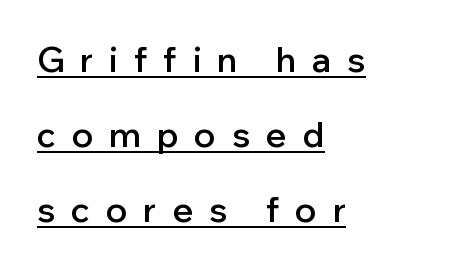
Q: Is the text bold? A: Semi-bold.
Q: Is the text italic (slanted)? A: No, it is upright.
Q: Is the typeface a serif or a sans-serif typeface? A: Sans-serif.
Q: Is the text underlined? A: Yes.
Q: How is the paragraph aligned? A: Left-aligned.
Q: Is the spacing between letters normal or unusually wide? A: Unusually wide.
Q: Is the spacing between lines tight, normal or loose? A: Loose.
Q: Width (condensed, normal, or wide)? A: Normal.
Q: Stroke contrast? A: Low.
Q: x-height? A: Medium.
Q: Monospaced? A: No.
